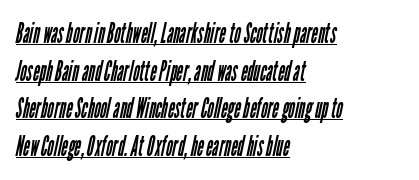
{"serif": "no", "bold": "no", "weight": "regular", "width": "condensed", "stroke_contrast": "low", "x_height": "medium", "monospaced": "no", "underline": "yes", "align": "left", "line_spacing": "normal", "line_spacing_ratio": 1.34, "letter_spacing": "normal", "letter_spacing_em": 0.0, "glyph_px": 28}
